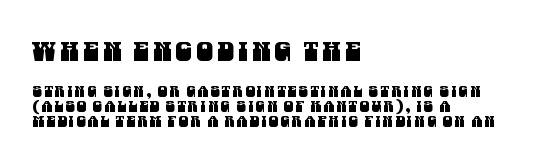
{"underline": "no", "align": "left", "line_spacing": "tight", "line_spacing_ratio": 1.01, "larger_block": "first", "size_ratio": 1.8, "glyph_px": 27}
